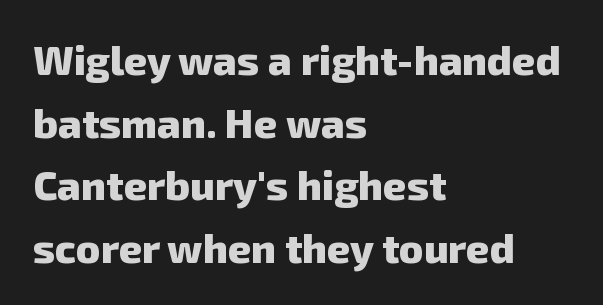
The image shows 41 px heavy sans-serif type; set left-aligned, normal line spacing (1.53x), normal letter spacing, not underlined; low stroke contrast and a medium x-height.
